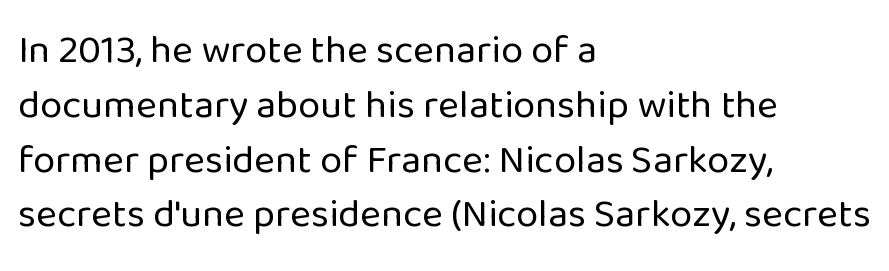
The rag falls on the right side of this text block. The font is comparable to plain body text, perhaps lighter. The zone under the glyphs is completely vacant. The letters advance in unequal steps, a hallmark of proportional type.
